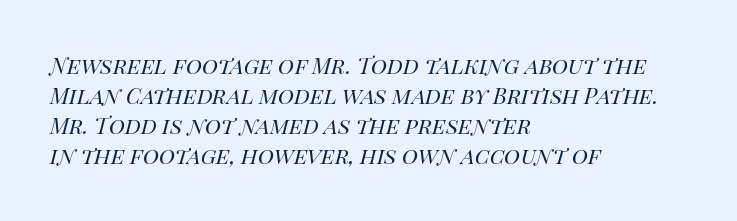
The image shows 22 px text type, italic (leaning right); set left-aligned, normal line spacing (1.37x), normal letter spacing, not underlined.
